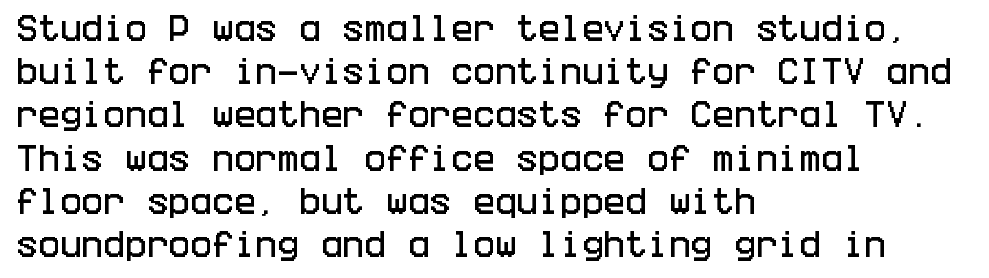
How would I describe the line gaps? Plain and ordinary. The typography opts for an upright posture over an oblique one. The gaps between neighbouring characters are ordinary and unremarkable. Where is the straight margin? On the left. Does the type have serifs? No, each stem ends abruptly. Unmarked baselines from the first word to the last.
